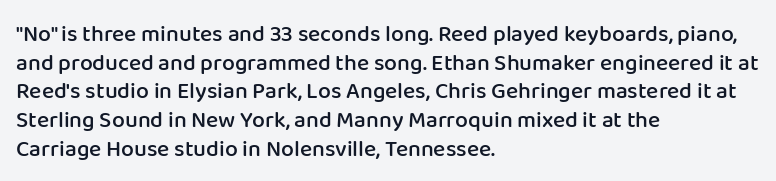
Q: Is the text bold? A: Semi-bold.
Q: Is the text italic (slanted)? A: No, it is upright.
Q: Is the text underlined? A: No.
Q: How is the paragraph aligned? A: Left-aligned.
Q: Is the spacing between letters normal or unusually wide? A: Normal.
Q: Is the spacing between lines tight, normal or loose? A: Normal.
